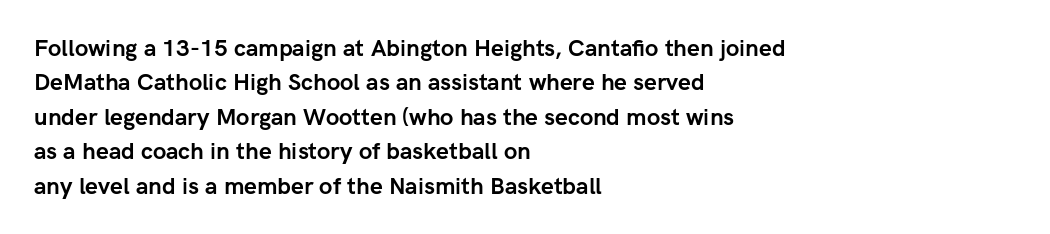
Q: Is the text bold? A: Yes.
Q: Is the text italic (slanted)? A: No, it is upright.
Q: Is the text underlined? A: No.
Q: How is the paragraph aligned? A: Left-aligned.
Q: Is the spacing between letters normal or unusually wide? A: Normal.
Q: Is the spacing between lines tight, normal or loose? A: Normal.
